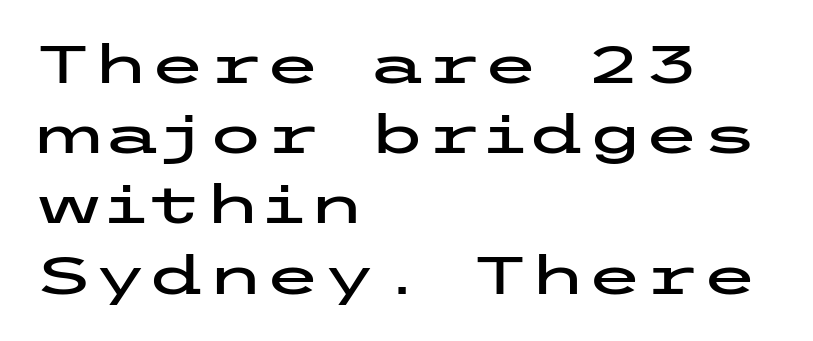
Check under the words: just untouched page. Alignment: flush left. If you drew a line through each stem, it would be perfectly vertical. This sample uses plain, unmodified letter spacing. Does the type have serifs? No, each stem ends abruptly. A typesetter would call this leading conventional body-copy spacing.
